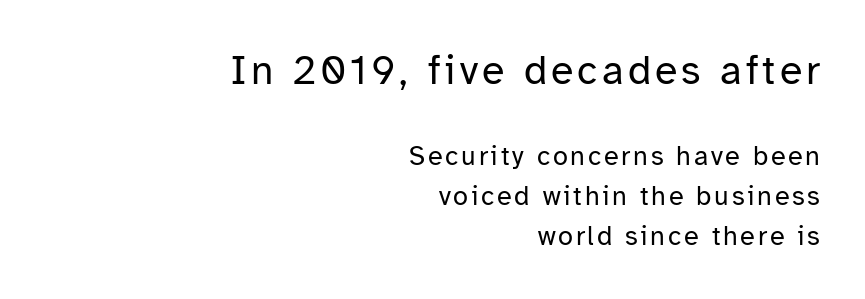
The composition opens big and finishes small. The lettering holds an erect, upright posture throughout. This sample uses a sans-serif face. No word sits above an underline. All the whitespace from short lines collects on the left.
